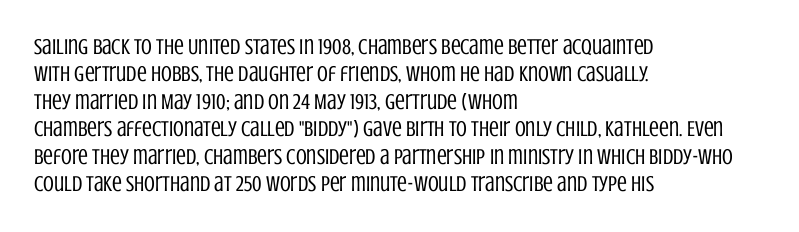
Counters stay open thanks to moderate or lighter strokes. All the whitespace from short lines collects on the right. Normally led — the rows are evenly, conventionally spaced. The glyphs are unaccompanied by any horizontal stroke below them.
